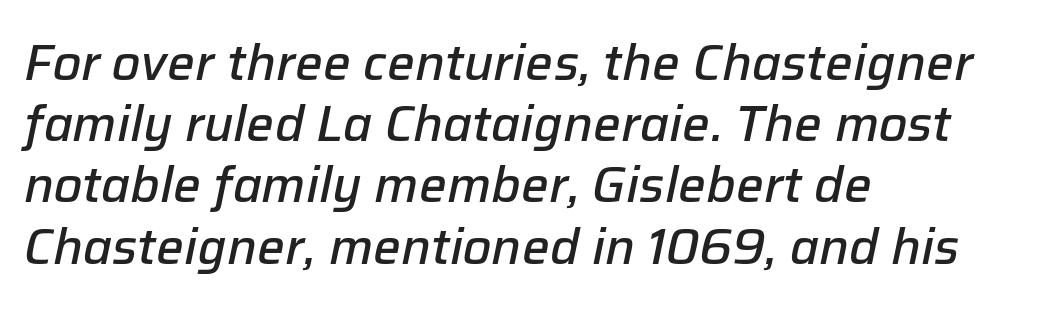
The image shows 49 px semibold type, italic (leaning right); set left-aligned, normal line spacing (1.25x), normal letter spacing, not underlined; low stroke contrast and a medium x-height.
